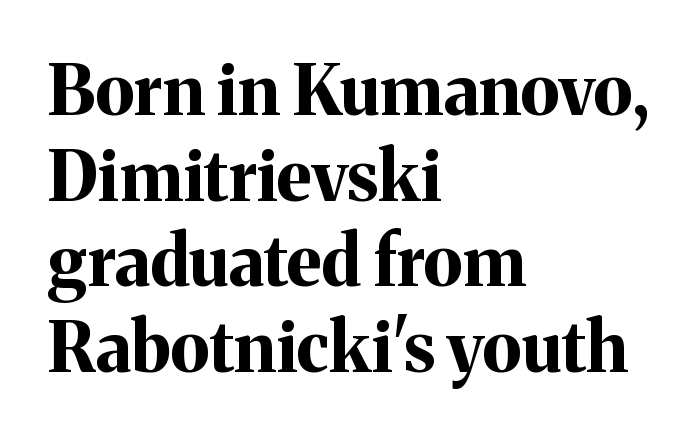
Q: Is the text bold? A: Yes.
Q: Is the text italic (slanted)? A: No, it is upright.
Q: Is the typeface a serif or a sans-serif typeface? A: Serif.
Q: Is the text underlined? A: No.
Q: How is the paragraph aligned? A: Left-aligned.
Q: Is the spacing between letters normal or unusually wide? A: Normal.
Q: Width (condensed, normal, or wide)? A: Normal.
Q: Stroke contrast? A: Medium.
Q: x-height? A: Medium.
Q: Monospaced? A: No.
